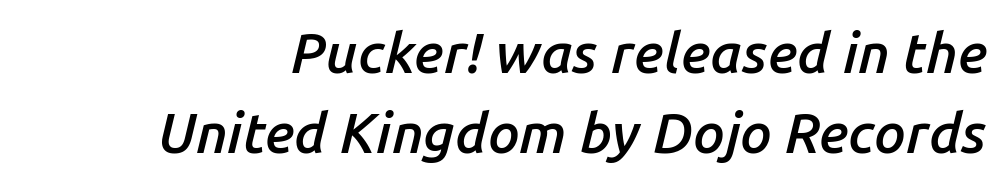
Q: Is the text bold? A: Semi-bold.
Q: Is the text italic (slanted)? A: Yes, it leans right by about 14 degrees.
Q: Is the text underlined? A: No.
Q: Is the spacing between letters normal or unusually wide? A: Normal.
Q: Is the spacing between lines tight, normal or loose? A: Normal.
Q: Width (condensed, normal, or wide)? A: Normal.
Q: Stroke contrast? A: Low.
Q: x-height? A: Medium.
Q: Monospaced? A: No.
